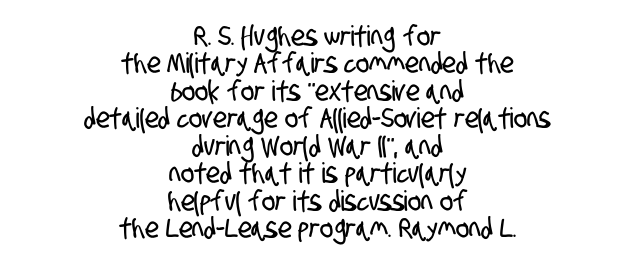
The image shows 28 px condensed sans-serif type; set centered, tight line spacing (0.98x), normal letter spacing, not underlined; low stroke contrast and a large x-height.
